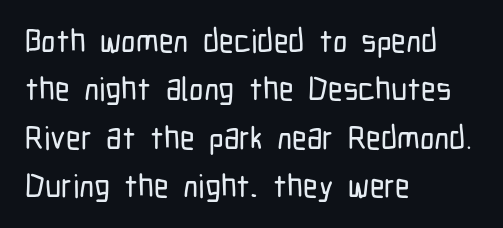
{"serif": "no", "italic": "no", "width": "condensed", "stroke_contrast": "low", "x_height": "medium", "monospaced": "no", "underline": "no", "align": "left", "line_spacing": "normal", "line_spacing_ratio": 1.51, "letter_spacing": "normal", "letter_spacing_em": 0.0, "glyph_px": 32}
